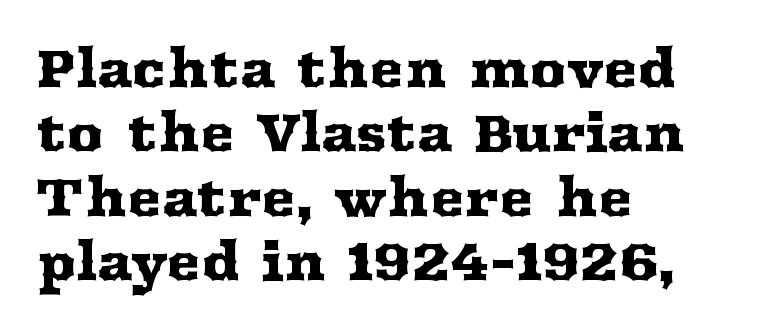
{"serif": "yes", "italic": "no", "width": "wide", "stroke_contrast": "medium", "x_height": "medium", "monospaced": "no", "underline": "no", "align": "left", "line_spacing_ratio": 1.24, "letter_spacing": "normal", "letter_spacing_em": 0.0, "glyph_px": 52}
